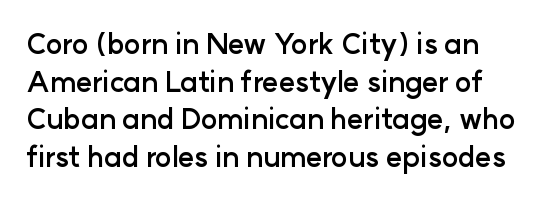
{"serif": "no", "italic": "no", "bold": "yes", "weight": "semibold", "width": "normal", "stroke_contrast": "low", "x_height": "medium", "monospaced": "no", "underline": "no", "align": "left", "line_spacing": "normal", "line_spacing_ratio": 1.34, "letter_spacing": "normal", "letter_spacing_em": 0.0, "glyph_px": 28}
